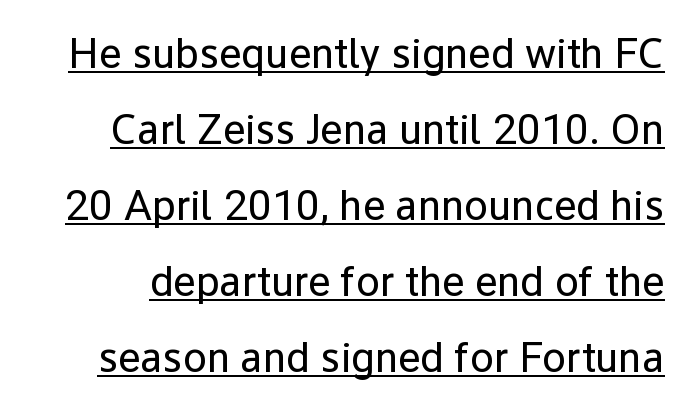
{"serif": "no", "italic": "no", "bold": "no", "weight": "regular", "width": "normal", "stroke_contrast": "low", "x_height": "medium", "monospaced": "no", "underline": "yes", "line_spacing_ratio": 1.77, "letter_spacing": "normal", "letter_spacing_em": 0.0, "glyph_px": 43}
